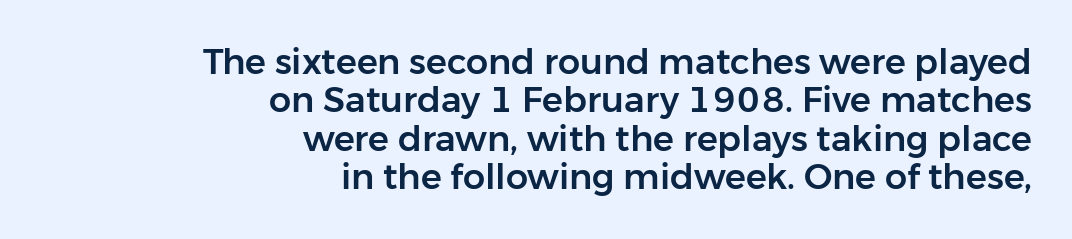
Q: Is the text italic (slanted)? A: No, it is upright.
Q: Is the typeface a serif or a sans-serif typeface? A: Sans-serif.
Q: Is the text underlined? A: No.
Q: How is the paragraph aligned? A: Right-aligned.
Q: Is the spacing between letters normal or unusually wide? A: Normal.
Q: Is the spacing between lines tight, normal or loose? A: Tight.
Q: Width (condensed, normal, or wide)? A: Normal.
Q: Stroke contrast? A: Low.
Q: x-height? A: Medium.
Q: Monospaced? A: No.
